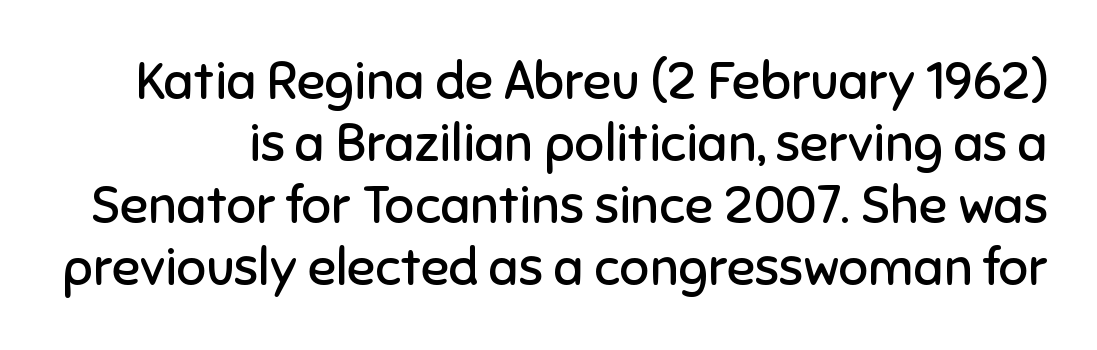
{"serif": "no", "italic": "no", "bold": "no", "weight": "regular", "width": "normal", "stroke_contrast": "low", "x_height": "medium", "monospaced": "no", "underline": "no", "line_spacing_ratio": 1.19, "letter_spacing": "normal", "letter_spacing_em": 0.0, "glyph_px": 52}
